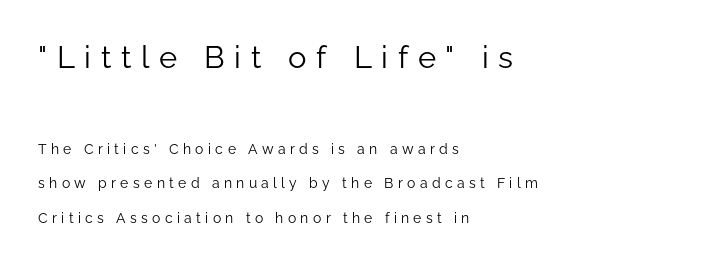
The image shows 31 px light sans-serif type, upright; set left-aligned, loose line spacing (2.48x), unusually wide letter spacing (+0.31 em), not underlined; the first (top) block is 2.21x larger; low stroke contrast and a medium x-height.
